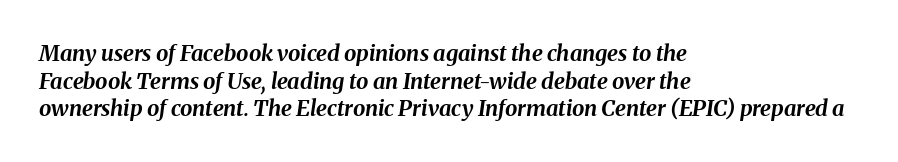
Q: Is the text bold? A: Yes.
Q: Is the text italic (slanted)? A: Yes, it leans right by about 8 degrees.
Q: Is the text underlined? A: No.
Q: How is the paragraph aligned? A: Left-aligned.
Q: Is the spacing between letters normal or unusually wide? A: Normal.
Q: Is the spacing between lines tight, normal or loose? A: Normal.
